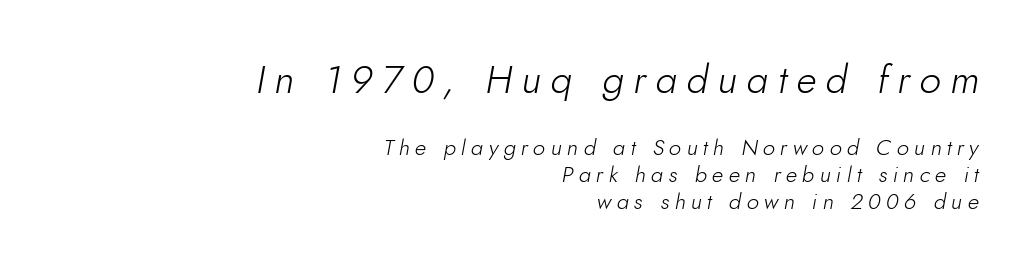
Block one is the big one; block two sits smaller underneath. Horizontal alignment here is rightward, an uncommon choice for prose. Weight: in the light-to-regular range. Any mark beneath the type? The region is blank. The letterforms stand isolated, each surrounded by extra space. Do the characters align in a grid? No, the font is proportional.
